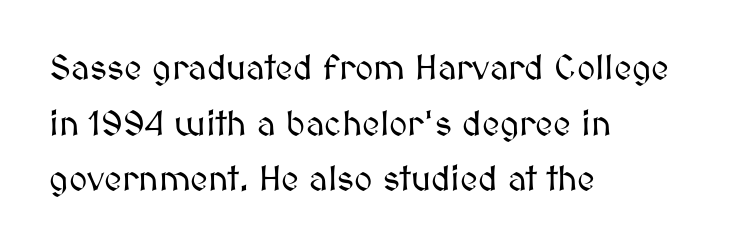
{"italic": "no", "width": "normal", "stroke_contrast": "medium", "x_height": "medium", "monospaced": "no", "underline": "no", "align": "left", "line_spacing": "normal", "line_spacing_ratio": 1.59, "letter_spacing": "normal", "letter_spacing_em": 0.0, "glyph_px": 35}
